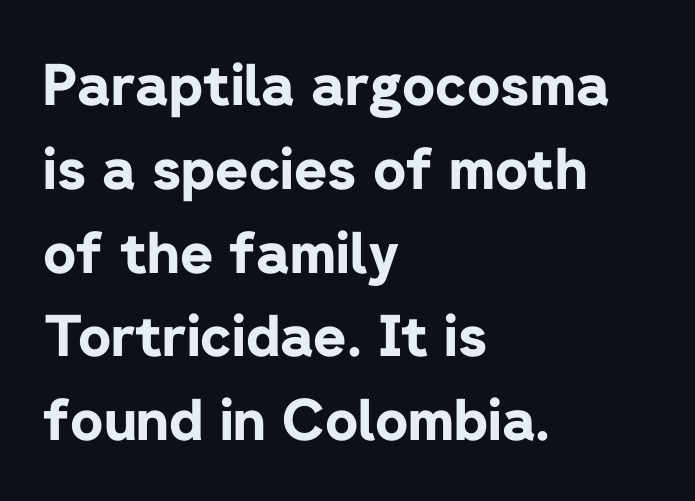
Q: Is the text bold? A: Yes.
Q: Is the text italic (slanted)? A: No, it is upright.
Q: Is the typeface a serif or a sans-serif typeface? A: Sans-serif.
Q: Is the text underlined? A: No.
Q: How is the paragraph aligned? A: Left-aligned.
Q: Is the spacing between letters normal or unusually wide? A: Normal.
Q: Is the spacing between lines tight, normal or loose? A: Normal.
Q: Width (condensed, normal, or wide)? A: Normal.
Q: Stroke contrast? A: Low.
Q: x-height? A: Medium.
Q: Monospaced? A: No.
